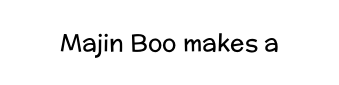
{"italic": "no", "bold": "no", "underline": "no", "letter_spacing": "normal", "letter_spacing_em": 0.0, "glyph_px": 24}
